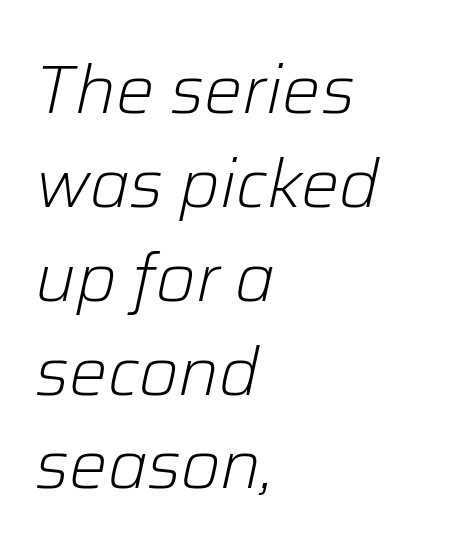
Q: Is the text bold? A: No.
Q: Is the text italic (slanted)? A: Yes, it leans right by about 12 degrees.
Q: Is the text underlined? A: No.
Q: How is the paragraph aligned? A: Left-aligned.
Q: Is the spacing between letters normal or unusually wide? A: Normal.
Q: Is the spacing between lines tight, normal or loose? A: Normal.
Q: Width (condensed, normal, or wide)? A: Normal.
Q: Stroke contrast? A: Low.
Q: x-height? A: Medium.
Q: Monospaced? A: No.
